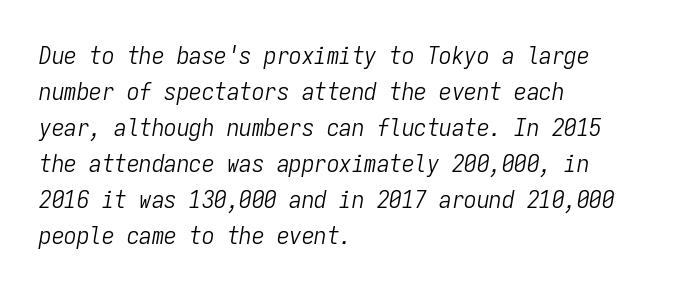
Default kerning and tracking; the words read as compact shapes. Observe the lean: these are italic letterforms. Stroke thickness stays within the range of a standard reading face or lighter. Notice how the passage keeps a crisp vertical edge on the left only.
